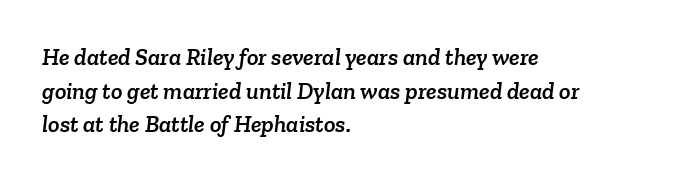
{"underline": "no", "align": "left", "line_spacing": "normal", "line_spacing_ratio": 1.4, "letter_spacing": "normal", "letter_spacing_em": 0.0, "glyph_px": 24}
